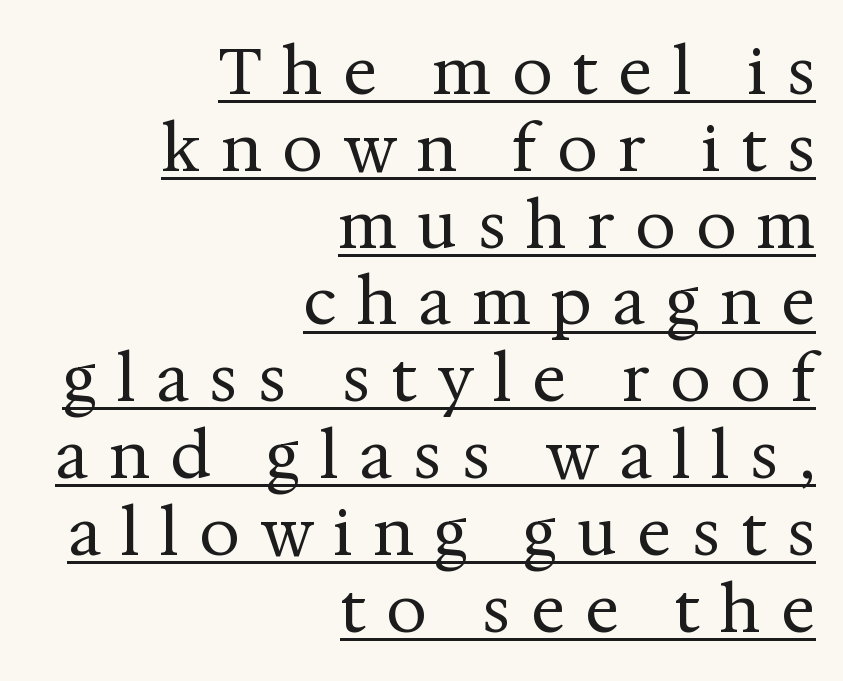
{"serif": "yes", "italic": "no", "bold": "no", "weight": "regular", "width": "normal", "stroke_contrast": "medium", "x_height": "medium", "monospaced": "no", "underline": "yes", "align": "right", "line_spacing_ratio": 1.2, "letter_spacing": "wide", "letter_spacing_em": 0.32, "glyph_px": 64}
